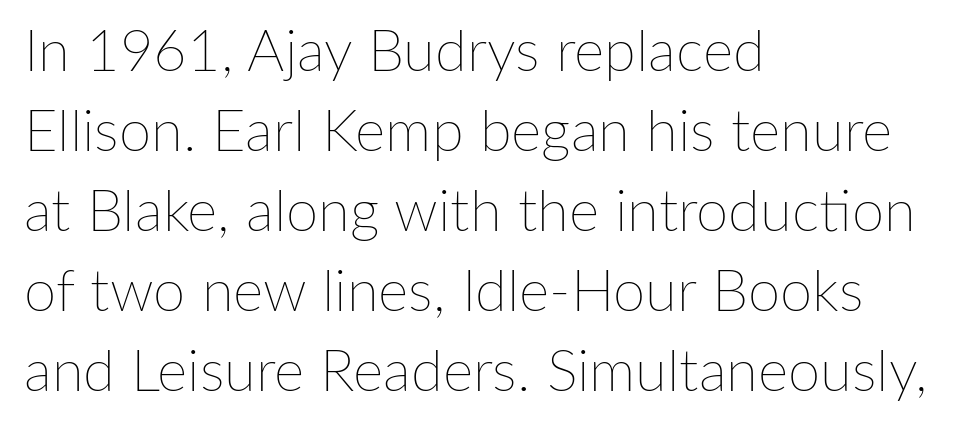
The image shows 58 px thin type, upright; set left-aligned, normal line spacing (1.38x), normal letter spacing, not underlined; low stroke contrast and a medium x-height.
